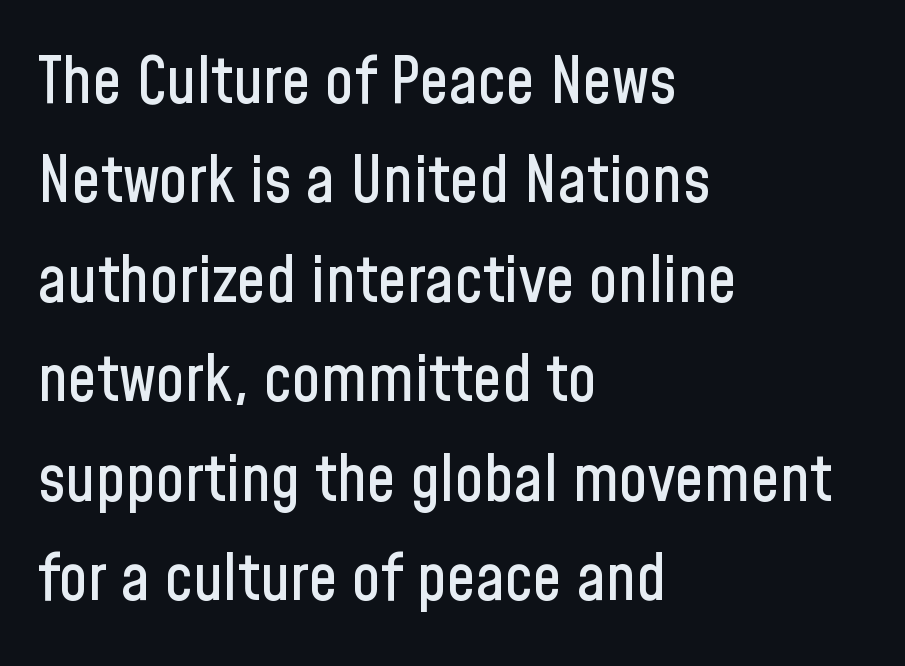
The image shows 65 px condensed sans-serif type, upright; set left-aligned, normal line spacing (1.53x), normal letter spacing, not underlined; low stroke contrast and a medium x-height.
